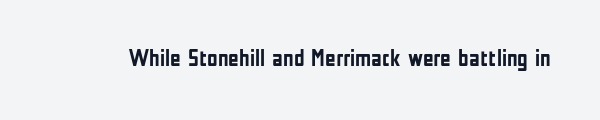
Q: Is the text bold? A: Yes.
Q: Is the text italic (slanted)? A: No, it is upright.
Q: Is the text underlined? A: No.
Q: Is the spacing between letters normal or unusually wide? A: Normal.
